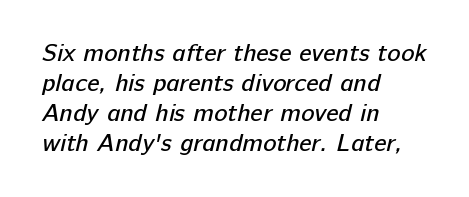
Q: Is the text bold? A: No.
Q: Is the text underlined? A: No.
Q: How is the paragraph aligned? A: Left-aligned.
Q: Is the spacing between letters normal or unusually wide? A: Normal.
